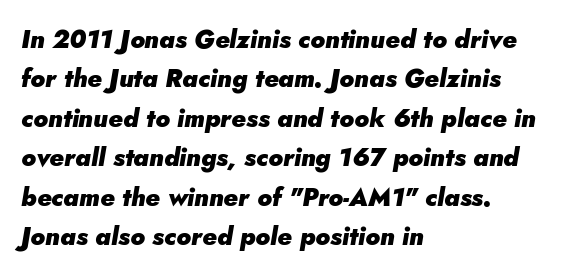
{"italic": "yes", "lean": "right", "slant_degrees": 5, "bold": "yes", "underline": "no", "align": "left", "line_spacing": "normal", "line_spacing_ratio": 1.58, "letter_spacing": "normal", "letter_spacing_em": 0.0, "glyph_px": 25}
